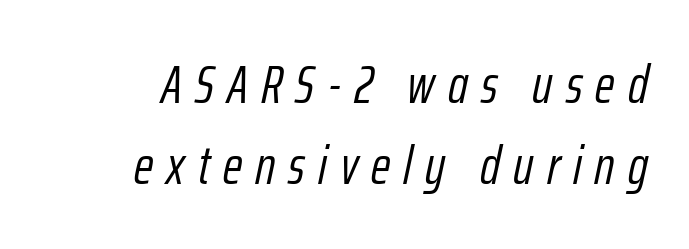
The image shows 54 px light, condensed type, italic (leaning right); set right-aligned, normal line spacing (1.5x), unusually wide letter spacing (+0.24 em), not underlined; low stroke contrast and a medium x-height.
